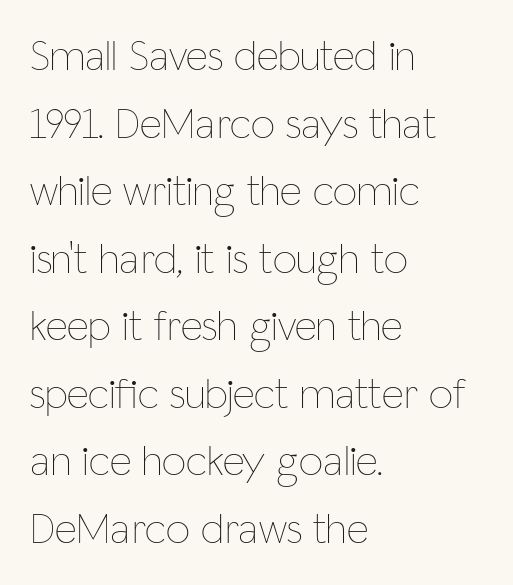
Q: Is the text bold? A: No.
Q: Is the text italic (slanted)? A: No, it is upright.
Q: Is the text underlined? A: No.
Q: How is the paragraph aligned? A: Left-aligned.
Q: Is the spacing between letters normal or unusually wide? A: Normal.
Q: Is the spacing between lines tight, normal or loose? A: Normal.
Q: Width (condensed, normal, or wide)? A: Condensed.
Q: Stroke contrast? A: Low.
Q: x-height? A: Medium.
Q: Monospaced? A: No.
